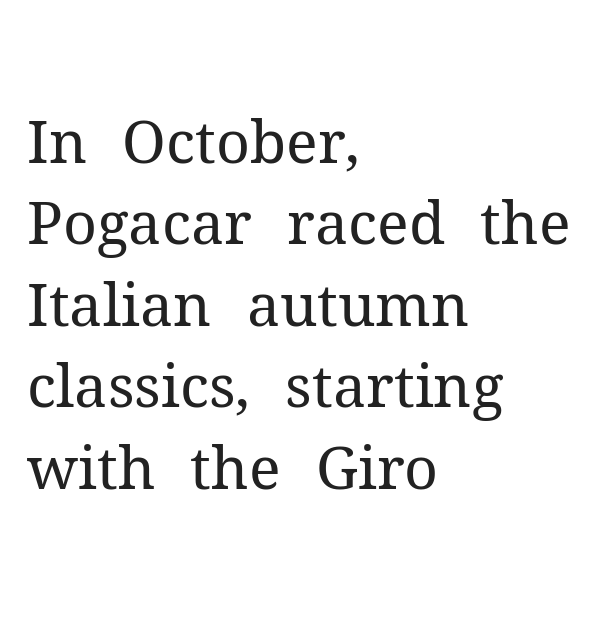
The image shows 59 px regular-weight serif type, upright; set left-aligned, normal line spacing (1.38x), normal letter spacing, not underlined; medium stroke contrast and a medium x-height.
